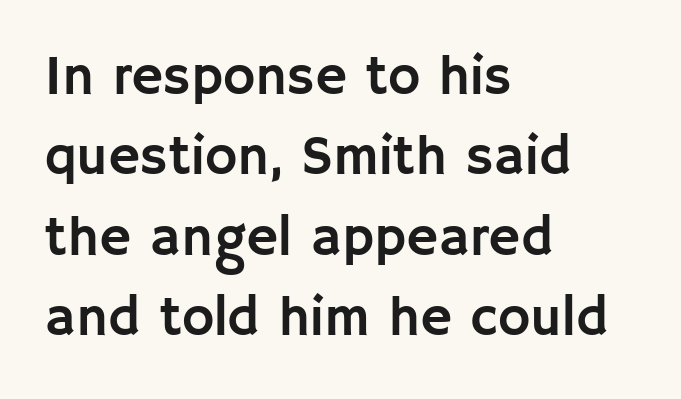
The image shows 55 px sans-serif type, upright; set left-aligned, normal line spacing (1.46x), normal letter spacing, not underlined; low stroke contrast and a large x-height.
